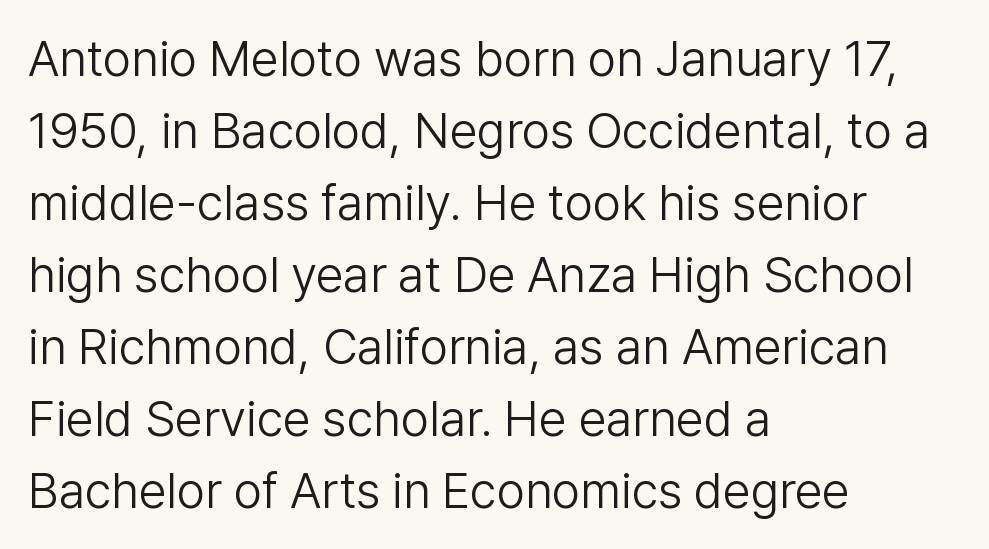
Q: Is the text bold? A: No.
Q: Is the text italic (slanted)? A: No, it is upright.
Q: Is the typeface a serif or a sans-serif typeface? A: Sans-serif.
Q: Is the text underlined? A: No.
Q: How is the paragraph aligned? A: Left-aligned.
Q: Is the spacing between letters normal or unusually wide? A: Normal.
Q: Is the spacing between lines tight, normal or loose? A: Normal.
Q: Width (condensed, normal, or wide)? A: Normal.
Q: Stroke contrast? A: Low.
Q: x-height? A: Medium.
Q: Monospaced? A: No.
